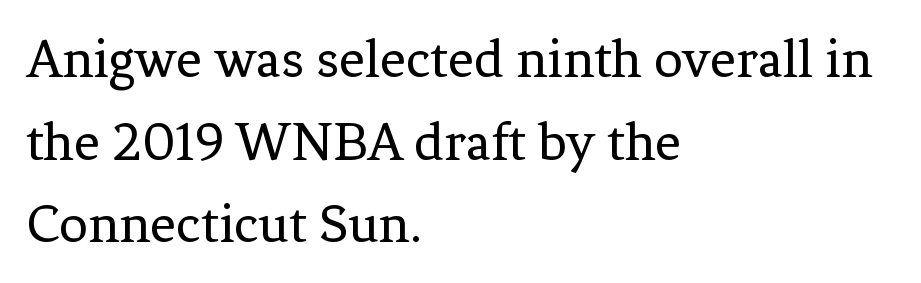
{"serif": "yes", "italic": "no", "bold": "no", "weight": "regular", "width": "normal", "stroke_contrast": "low", "x_height": "medium", "monospaced": "no", "underline": "no", "align": "left", "line_spacing": "normal", "line_spacing_ratio": 1.45, "letter_spacing": "normal", "letter_spacing_em": 0.0, "glyph_px": 57}
